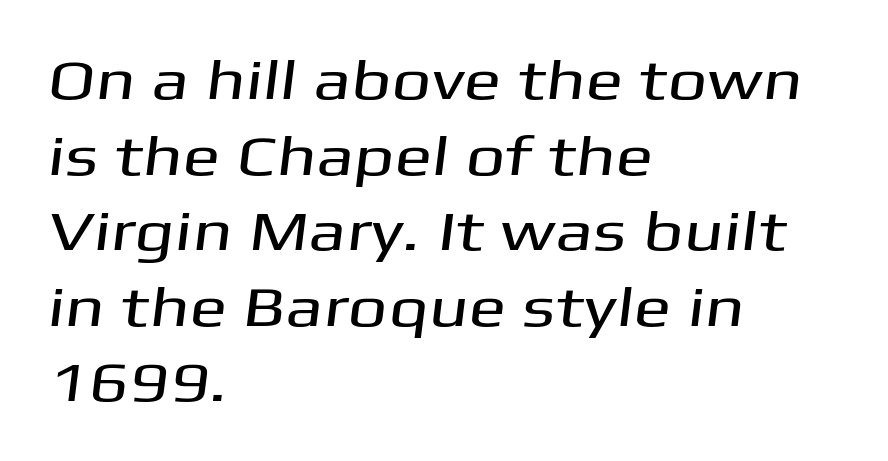
{"serif": "no", "width": "wide", "stroke_contrast": "medium", "x_height": "medium", "monospaced": "no", "underline": "no", "align": "left", "line_spacing": "normal", "line_spacing_ratio": 1.35, "letter_spacing": "normal", "letter_spacing_em": 0.0, "glyph_px": 56}
